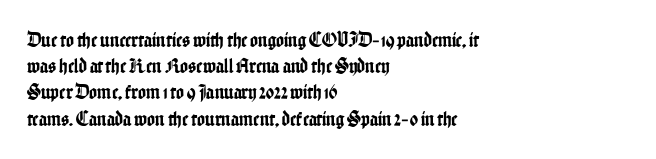
A typesetter would call this leading conventional body-copy spacing. Upright lettering throughout. This rendering uses left alignment, leaving the right contour irregular. The letterforms sit shoulder to shoulder at normal distance. Decoration check: the copy has no underline.
